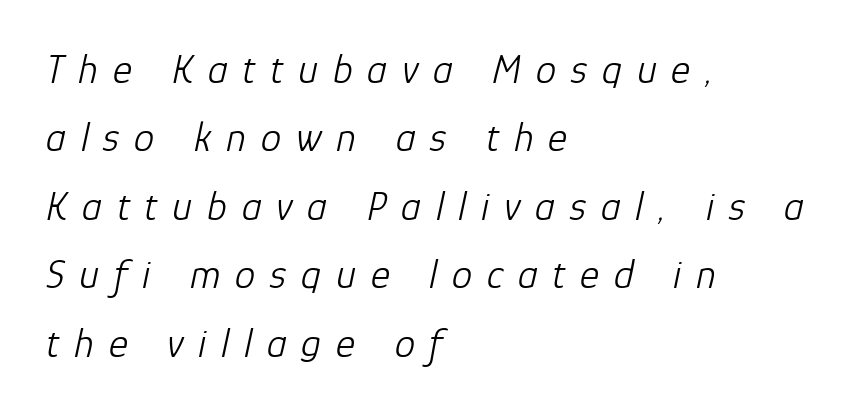
The image shows 41 px light type, italic (leaning right); set left-aligned, normal line spacing (1.67x), unusually wide letter spacing (+0.36 em), not underlined; low stroke contrast and a medium x-height.
